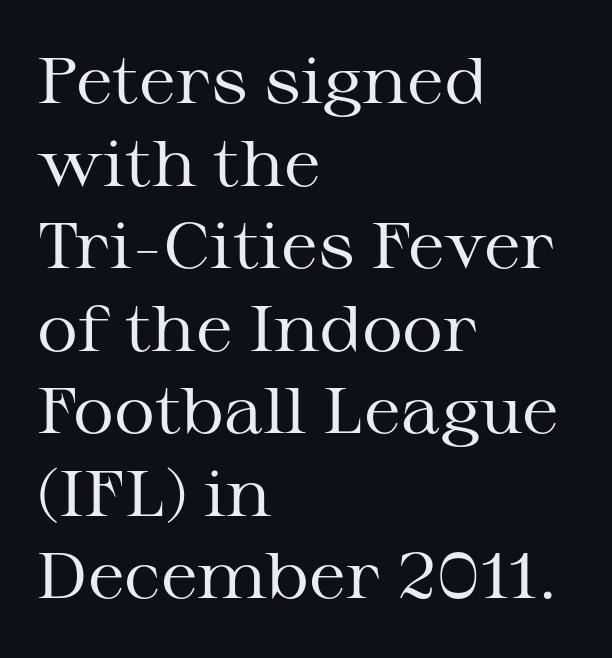
Q: Is the text bold? A: No.
Q: Is the text italic (slanted)? A: No, it is upright.
Q: Is the typeface a serif or a sans-serif typeface? A: Serif.
Q: Is the text underlined? A: No.
Q: How is the paragraph aligned? A: Left-aligned.
Q: Is the spacing between letters normal or unusually wide? A: Normal.
Q: Is the spacing between lines tight, normal or loose? A: Normal.
Q: Width (condensed, normal, or wide)? A: Wide.
Q: Stroke contrast? A: Medium.
Q: x-height? A: Medium.
Q: Monospaced? A: No.
